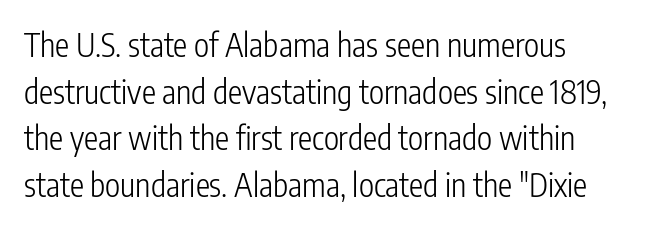
The image shows 32 px light, condensed sans-serif type, upright; set left-aligned, normal line spacing (1.46x), normal letter spacing, not underlined; low stroke contrast and a medium x-height.
